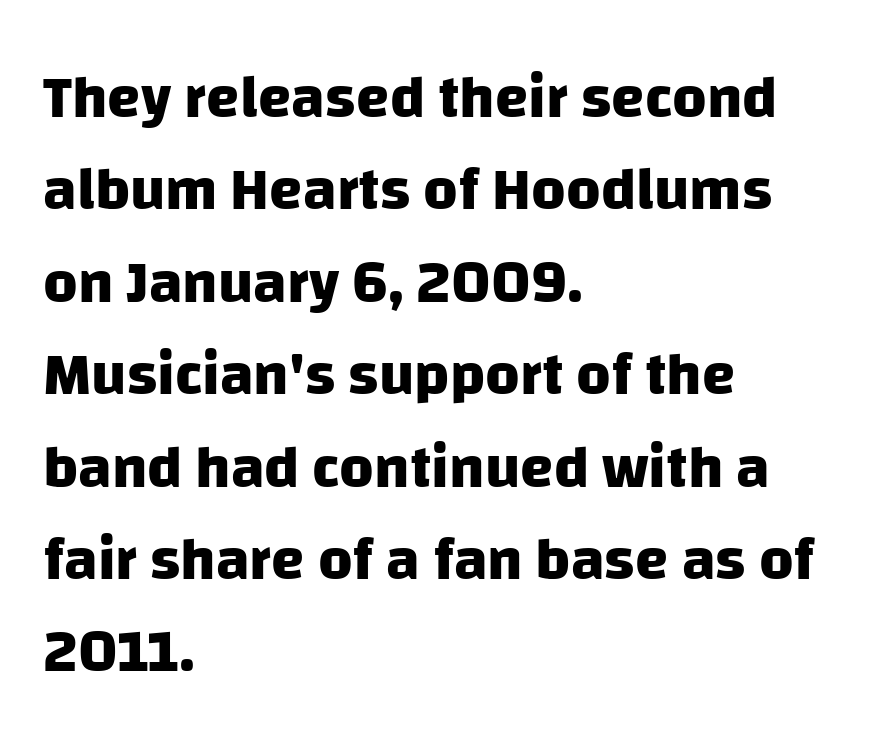
Nope, no serifs anywhere on these letters. The specimen omits any rule beneath the text block's lines. Varying glyph widths throughout — classic text-font behaviour. Reading down the block, your eye returns to a fixed left position each line. Weight: bold. Students, observe: this is what conventionally led text looks like.
